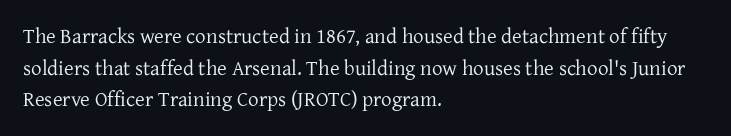
The image shows 21 px text type, upright; set left-aligned, normal line spacing (1.51x), normal letter spacing, not underlined.
